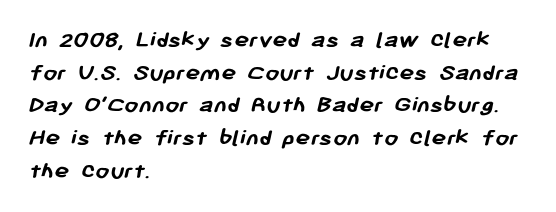
Letter spacing: default. The font is running at its bold setting. The rows are spaced the way most documents space them. Only glyphs here, with clear space below each row.
